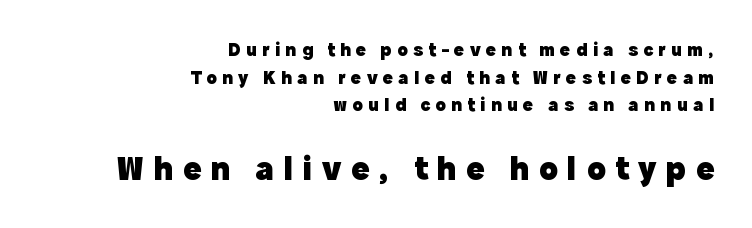
The image shows 34 px heavy sans-serif type, upright; set right-aligned, normal line spacing (1.45x), unusually wide letter spacing (+0.28 em), not underlined; the second (bottom) block is 1.79x larger; a medium x-height.
